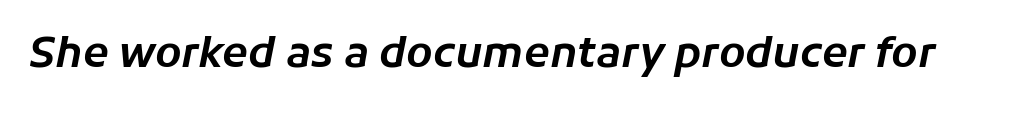
{"italic": "yes", "lean": "right", "slant_degrees": 11, "width": "normal", "stroke_contrast": "low", "x_height": "medium", "monospaced": "no", "underline": "no", "letter_spacing": "normal", "letter_spacing_em": 0.0, "glyph_px": 42}
